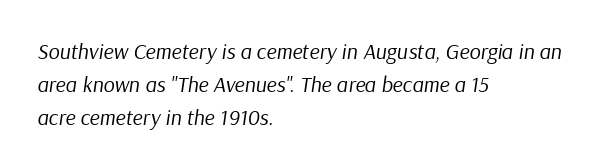
The image shows 22 px text type, italic (leaning right); set left-aligned, normal line spacing (1.49x), normal letter spacing, not underlined.
